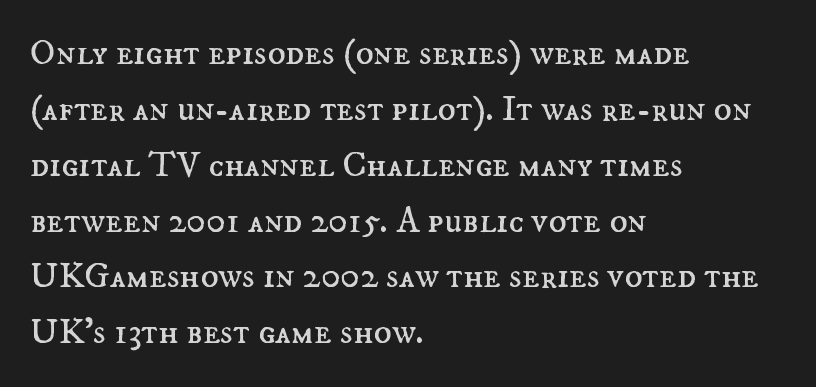
The image shows 37 px regular-weight type, upright; set left-aligned, normal line spacing (1.51x), normal letter spacing, not underlined; medium stroke contrast and a small x-height.
